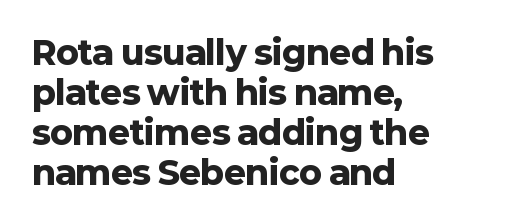
Ascenders rise straight up at ninety degrees. The paragraph shown leans on its left margin. Emphasis by weight is at full strength: bold. Underline: absent. I'd call this a sans setting — the letters go barefoot. The passage shown is typed in a proportional face where columns would drift.
